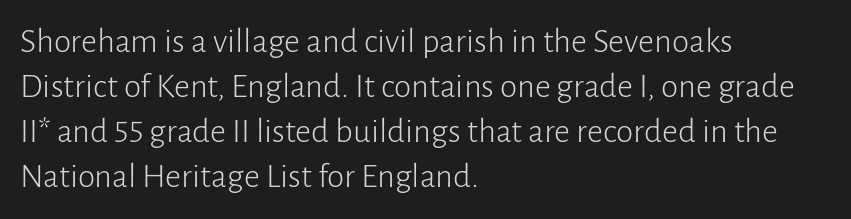
The passage shown is not underscored anywhere. Students, observe: this is what conventionally led text looks like. Each letter keeps its own natural width here, so spacing adapts to shape. Are there feet on the stems? There aren't — it's a sans. These glyphs show unthickened strokes, regular width or finer. How are the letters spaced? Ordinarily, with no added tracking.
